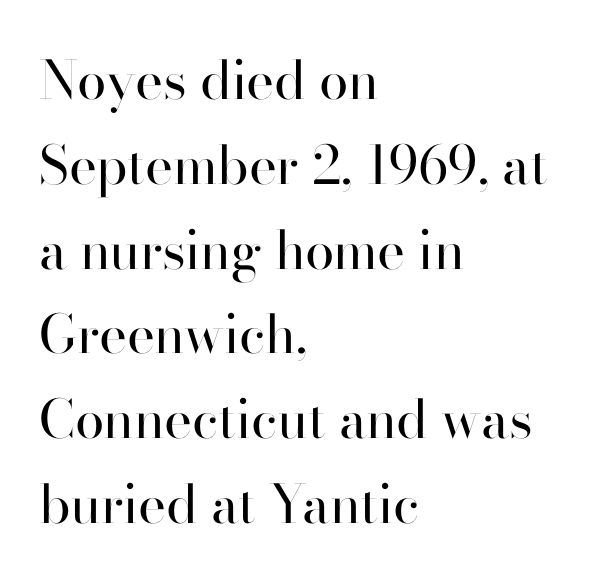
Q: Is the text bold? A: No.
Q: Is the text italic (slanted)? A: No, it is upright.
Q: Is the typeface a serif or a sans-serif typeface? A: Sans-serif.
Q: Is the text underlined? A: No.
Q: How is the paragraph aligned? A: Left-aligned.
Q: Is the spacing between letters normal or unusually wide? A: Normal.
Q: Is the spacing between lines tight, normal or loose? A: Normal.
Q: Width (condensed, normal, or wide)? A: Normal.
Q: Stroke contrast? A: High.
Q: x-height? A: Small.
Q: Monospaced? A: No.
